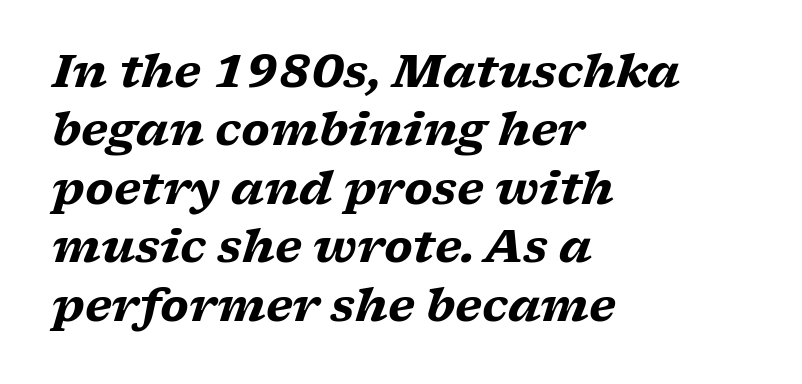
The image shows 45 px heavy, wide serif type, italic (leaning right); set left-aligned, normal line spacing (1.3x), normal letter spacing, not underlined; low stroke contrast and a medium x-height.
